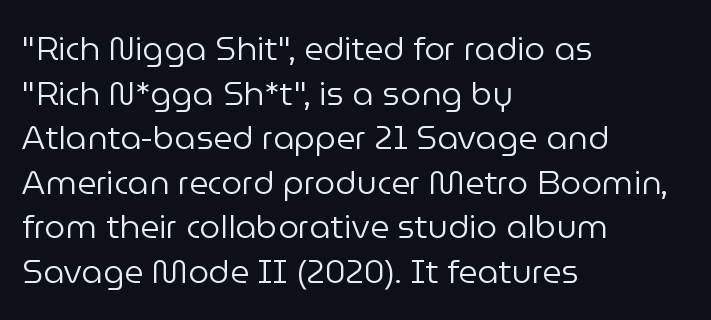
The image shows 33 px regular-weight sans-serif type, upright; set left-aligned, normal line spacing (1.35x), normal letter spacing, not underlined; low stroke contrast and a medium x-height.
